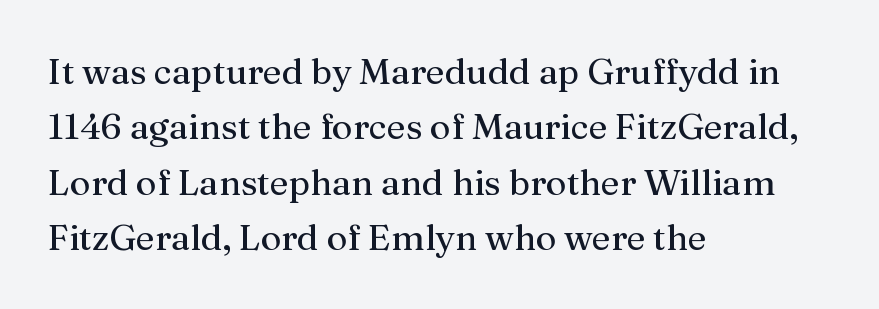
The image shows 36 px regular-weight serif type, upright; set left-aligned, normal line spacing (1.54x), normal letter spacing, not underlined; medium stroke contrast and a medium x-height.
